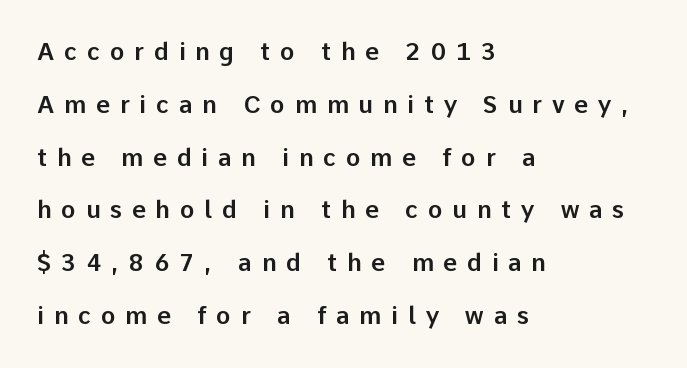
{"italic": "no", "underline": "no", "align": "left", "line_spacing": "loose", "line_spacing_ratio": 2.2, "letter_spacing": "wide", "letter_spacing_em": 0.41, "glyph_px": 24}
